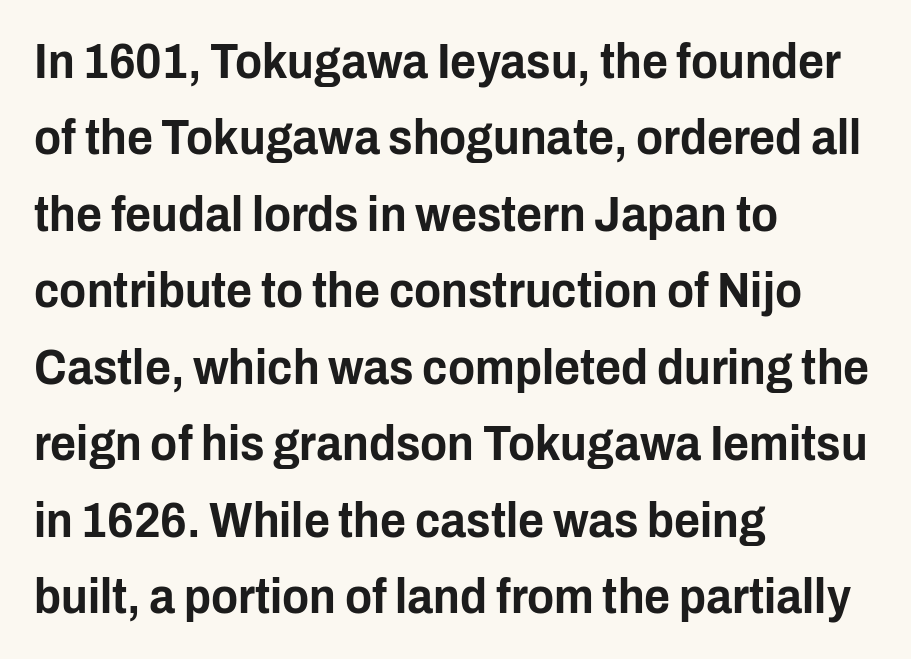
{"serif": "no", "italic": "no", "width": "condensed", "stroke_contrast": "low", "x_height": "medium", "monospaced": "no", "underline": "no", "align": "left", "line_spacing": "normal", "line_spacing_ratio": 1.53, "letter_spacing": "normal", "letter_spacing_em": 0.0, "glyph_px": 50}
